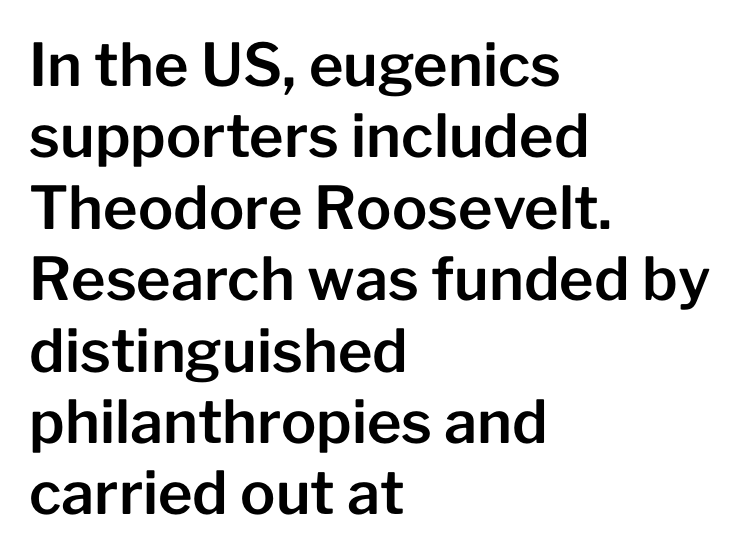
The image shows 59 px sans-serif type, upright; set left-aligned, line spacing 1.21x, normal letter spacing, not underlined; low stroke contrast and a medium x-height.
